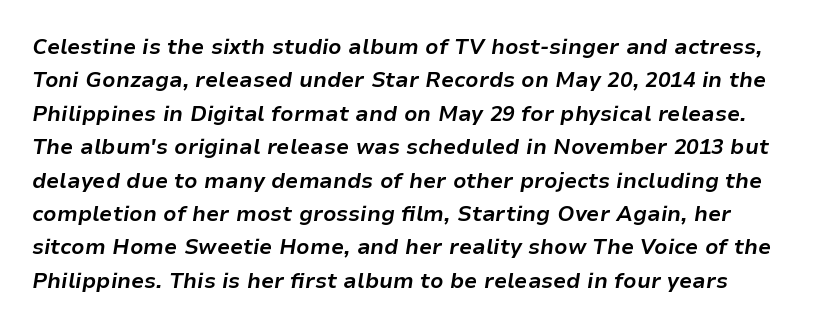
Q: Is the text bold? A: Yes.
Q: Is the text italic (slanted)? A: Yes, it leans right by about 9 degrees.
Q: Is the text underlined? A: No.
Q: Is the spacing between letters normal or unusually wide? A: Normal.
Q: Is the spacing between lines tight, normal or loose? A: Normal.
